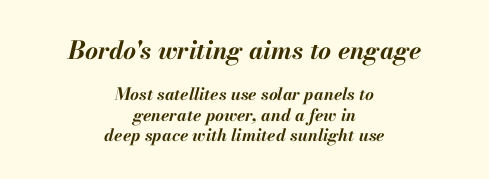
Whoever set this made the first block the dominant, larger element. Lines of text with bare space underneath. Chunky letters — that's bold for sure. Words appear dense and cohesive because spacing is normal. Neither beginnings nor endings align; midpoints do.
